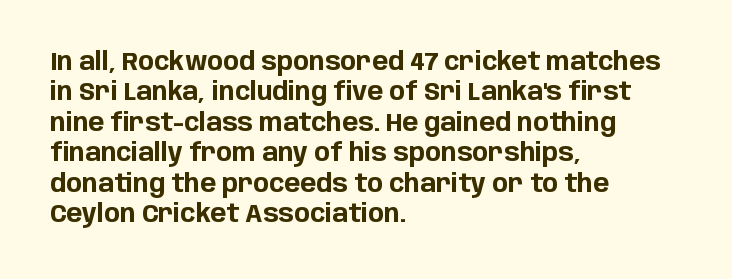
The glyphs are unaccompanied by any horizontal stroke below them. The leading is moderate, giving the passage an even texture. Left-aligned paragraph, ragged on the right. A full-strength bold gives these letters their thick strokes. This sample uses an upright cut, with every glyph sitting square on the baseline.
